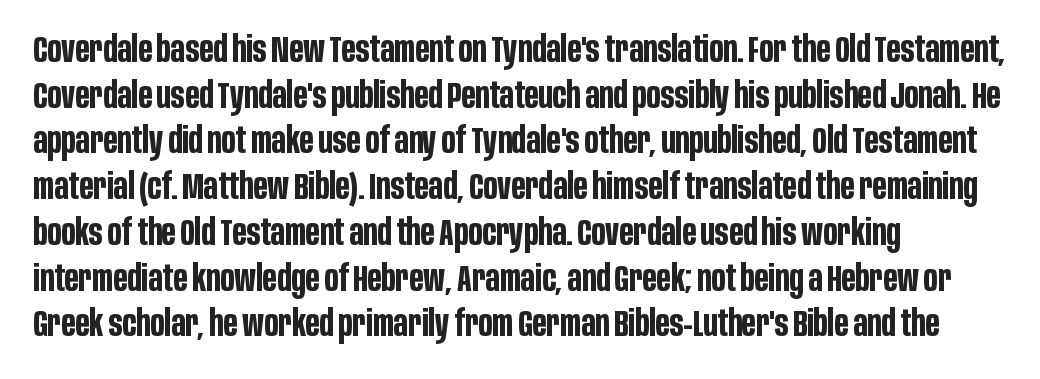
{"serif": "no", "italic": "no", "bold": "yes", "weight": "bold", "width": "condensed", "stroke_contrast": "low", "x_height": "large", "monospaced": "no", "underline": "no", "align": "left", "line_spacing": "normal", "line_spacing_ratio": 1.27, "letter_spacing": "normal", "letter_spacing_em": 0.0, "glyph_px": 36}
